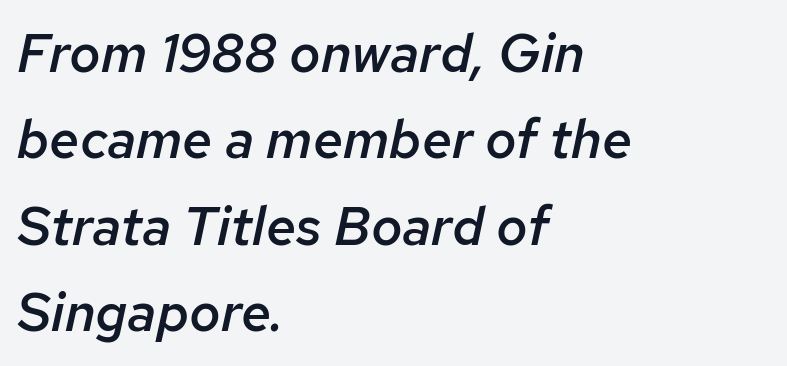
Compared with ordinary roman type, these characters are visibly tilted. This block has exactly the height ordinary leading produces. You could call the tracking neutral — neither tight nor loose. The lines are quadded left. This is the in-between weight designers call semibold or demi. The passage shown is not underscored anywhere.
